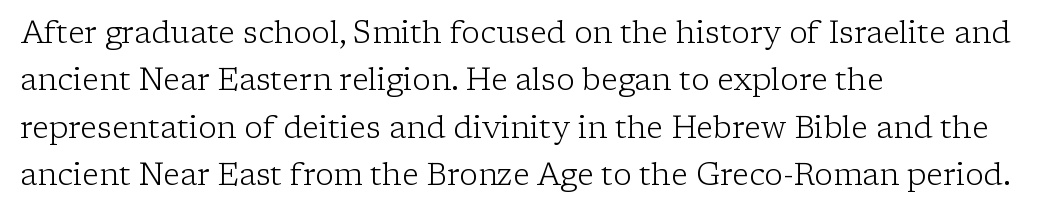
Q: Is the text bold? A: No.
Q: Is the text italic (slanted)? A: No, it is upright.
Q: Is the typeface a serif or a sans-serif typeface? A: Serif.
Q: Is the text underlined? A: No.
Q: How is the paragraph aligned? A: Left-aligned.
Q: Is the spacing between letters normal or unusually wide? A: Normal.
Q: Is the spacing between lines tight, normal or loose? A: Normal.
Q: Width (condensed, normal, or wide)? A: Normal.
Q: Stroke contrast? A: Low.
Q: x-height? A: Medium.
Q: Monospaced? A: No.
